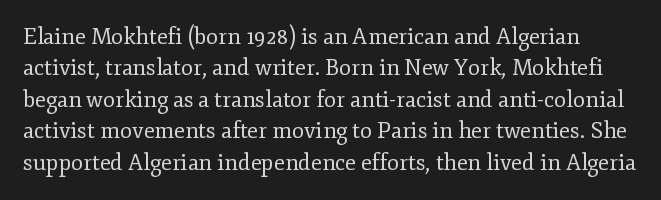
Q: Is the text bold? A: No.
Q: Is the text italic (slanted)? A: No, it is upright.
Q: Is the text underlined? A: No.
Q: Is the spacing between letters normal or unusually wide? A: Normal.
Q: Is the spacing between lines tight, normal or loose? A: Normal.
